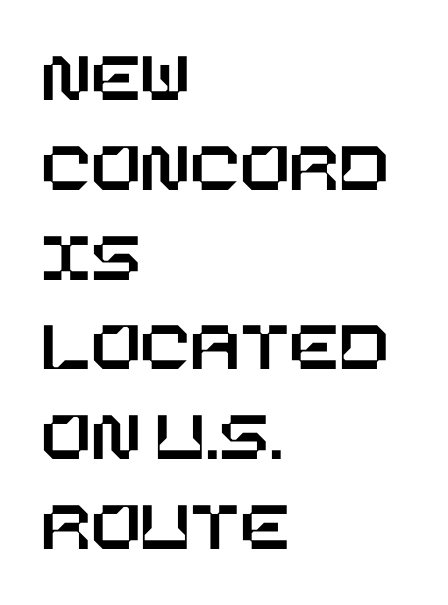
{"italic": "no", "width": "normal", "stroke_contrast": "low", "x_height": "large", "underline": "no", "align": "left", "line_spacing_ratio": 1.23, "letter_spacing": "normal", "letter_spacing_em": 0.0, "glyph_px": 73}
